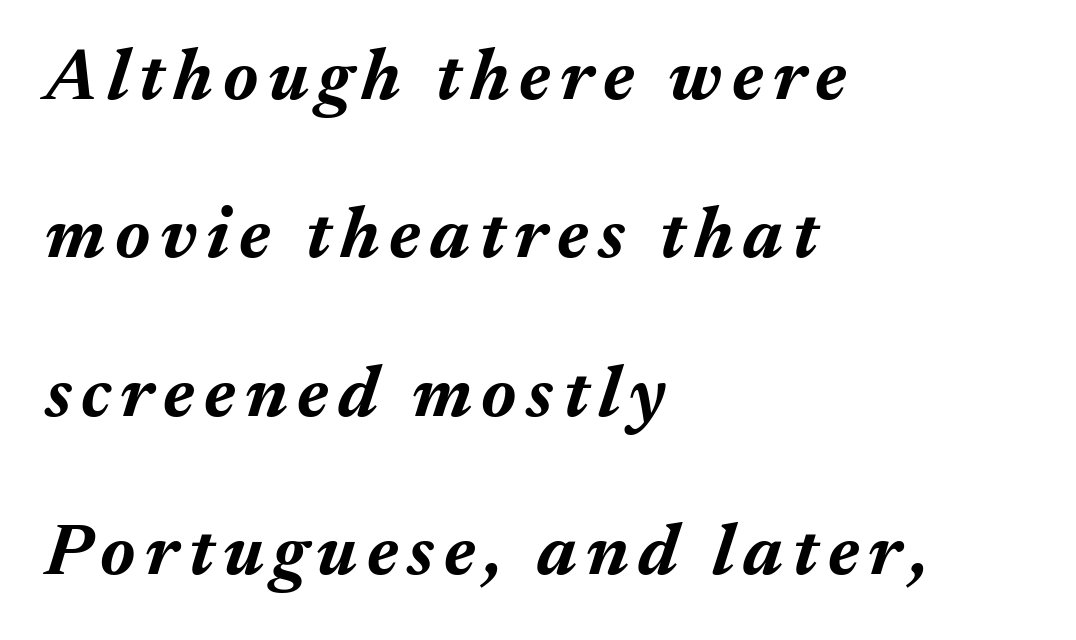
Q: Is the text bold? A: Yes.
Q: Is the text italic (slanted)? A: Yes, it leans right by about 17 degrees.
Q: Is the text underlined? A: No.
Q: How is the paragraph aligned? A: Left-aligned.
Q: Is the spacing between lines tight, normal or loose? A: Loose.
Q: Width (condensed, normal, or wide)? A: Normal.
Q: Stroke contrast? A: Medium.
Q: x-height? A: Medium.
Q: Monospaced? A: No.
